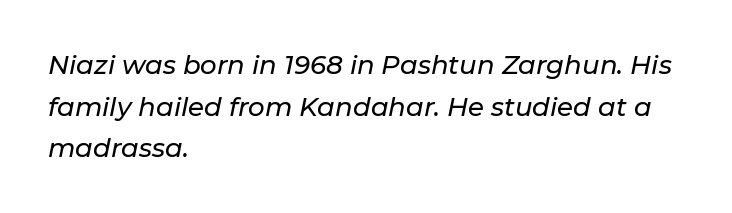
Slant detected: the letters are inclined. Unmarked baselines from the first word to the last. Compared with typical paragraphs, the rows here are spaced about the same. One-word summary of the alignment: left. Between one letter and the next there's only the usual sliver of space.
